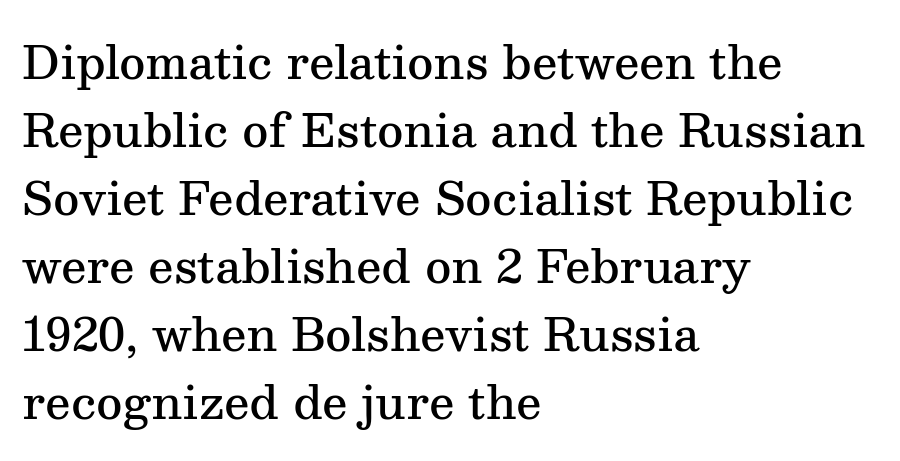
{"serif": "yes", "italic": "no", "bold": "semi", "weight": "semibold", "width": "normal", "stroke_contrast": "medium", "x_height": "medium", "monospaced": "no", "underline": "no", "align": "left", "line_spacing": "normal", "line_spacing_ratio": 1.51, "letter_spacing": "normal", "letter_spacing_em": 0.0, "glyph_px": 45}
